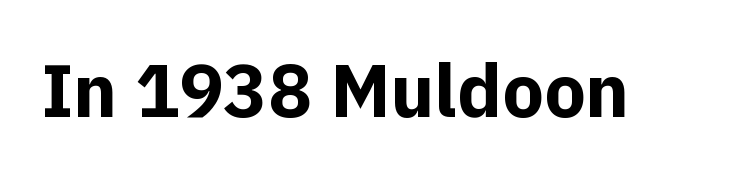
The image shows 74 px bold sans-serif type, upright; set normal letter spacing, not underlined; a medium x-height.
